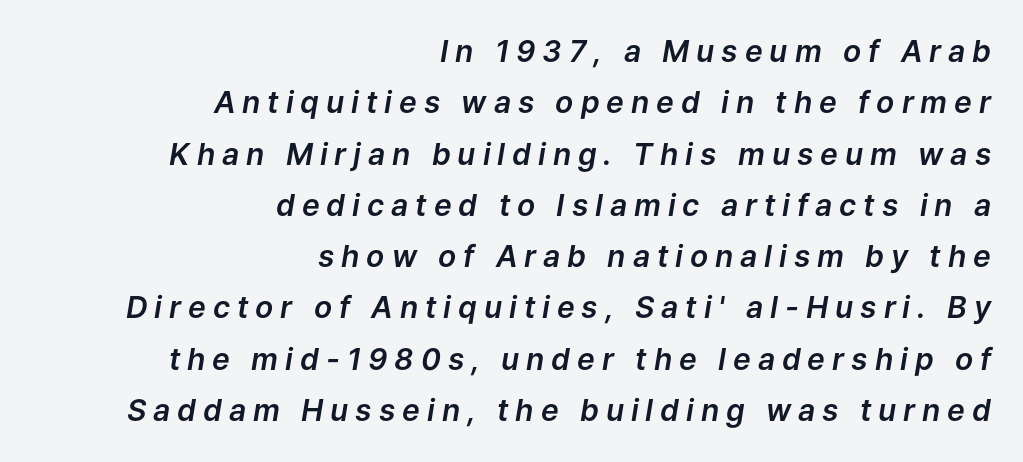
{"italic": "yes", "lean": "right", "slant_degrees": 9, "width": "normal", "stroke_contrast": "low", "x_height": "medium", "monospaced": "no", "underline": "no", "align": "right", "line_spacing_ratio": 1.71, "letter_spacing": "wide", "letter_spacing_em": 0.23, "glyph_px": 30}
